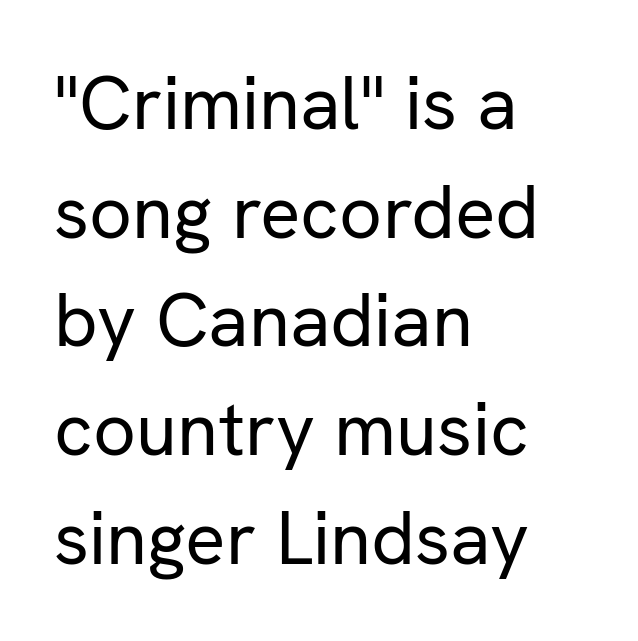
The image shows 75 px regular-weight sans-serif type, upright; set left-aligned, normal line spacing (1.45x), normal letter spacing, not underlined; low stroke contrast and a medium x-height.
